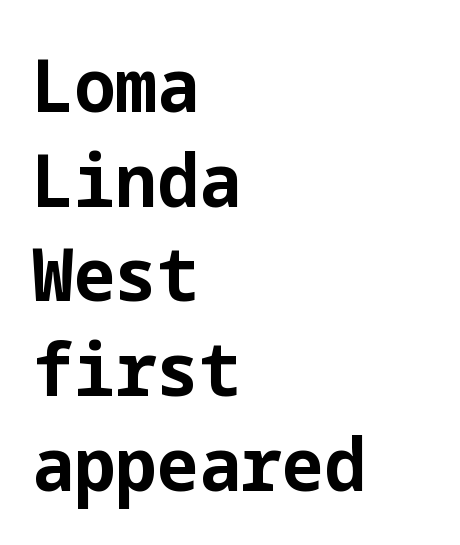
Q: Is the text bold? A: Yes.
Q: Is the text italic (slanted)? A: No, it is upright.
Q: Is the typeface a serif or a sans-serif typeface? A: Sans-serif.
Q: Is the text underlined? A: No.
Q: How is the paragraph aligned? A: Left-aligned.
Q: Is the spacing between letters normal or unusually wide? A: Normal.
Q: Is the spacing between lines tight, normal or loose? A: Normal.
Q: Width (condensed, normal, or wide)? A: Normal.
Q: Stroke contrast? A: Low.
Q: x-height? A: Medium.
